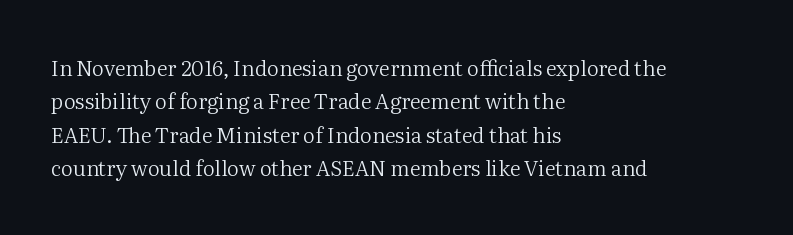
The image shows 21 px text type, upright; set left-aligned, normal line spacing (1.59x), normal letter spacing, not underlined.
